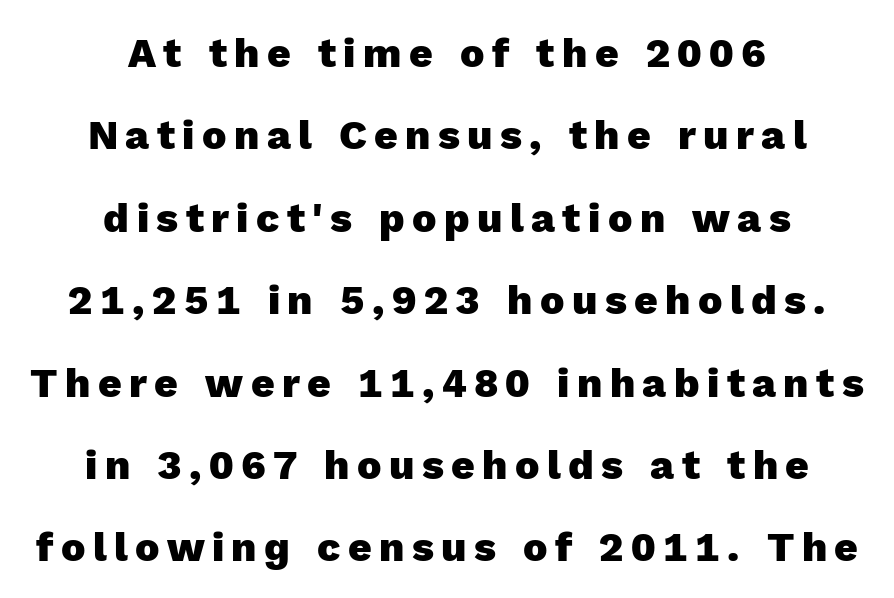
{"serif": "no", "italic": "no", "bold": "yes", "weight": "heavy", "width": "normal", "x_height": "medium", "monospaced": "no", "underline": "no", "align": "center", "line_spacing": "loose", "line_spacing_ratio": 2.01, "glyph_px": 41}
